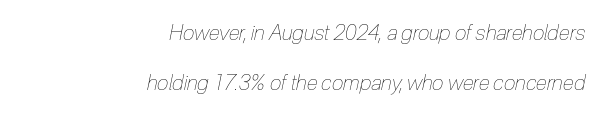
Q: Is the text bold? A: No.
Q: Is the text italic (slanted)? A: Yes, it leans right by about 12 degrees.
Q: Is the text underlined? A: No.
Q: How is the paragraph aligned? A: Right-aligned.
Q: Is the spacing between letters normal or unusually wide? A: Normal.
Q: Is the spacing between lines tight, normal or loose? A: Loose.
